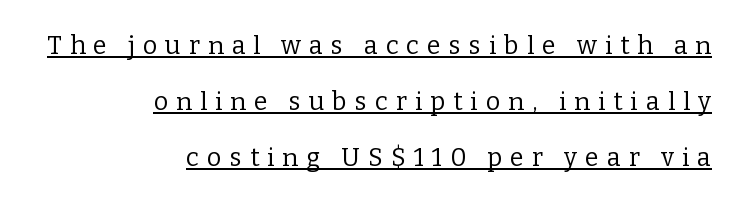
Q: Is the text bold? A: No.
Q: Is the text italic (slanted)? A: No, it is upright.
Q: Is the text underlined? A: Yes.
Q: How is the paragraph aligned? A: Right-aligned.
Q: Is the spacing between letters normal or unusually wide? A: Unusually wide.
Q: Is the spacing between lines tight, normal or loose? A: Loose.
